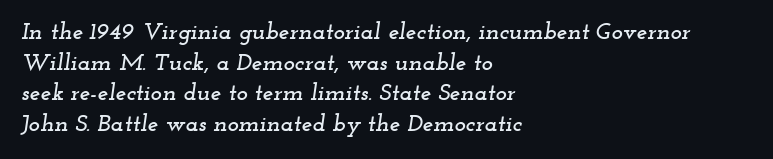
Successive baselines arrive at the customary interval. The passage is arranged the way most books set body copy — flush left. The lettering tilts uniformly, giving the passage an italic look. The string is rendered with underlining switched off. The rendering keeps characters at their native spacing.
